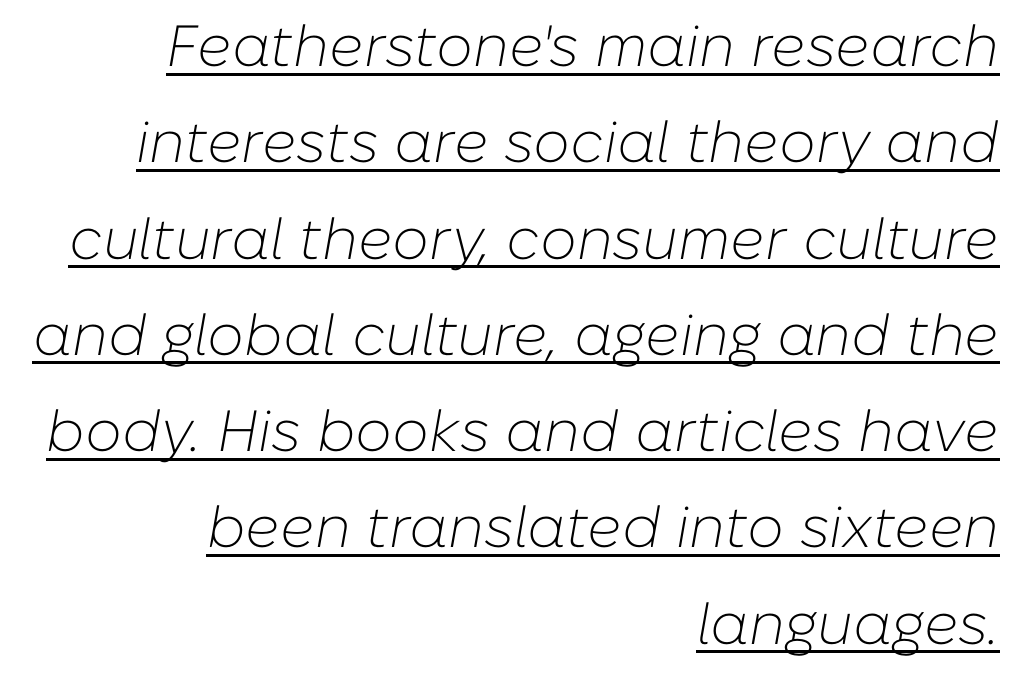
Notice how a bar underscores the lettering throughout. The tracking reads as untouched default to a designer's eye. Slant detected: the letters are inclined. Quick note: interline space is typical.
